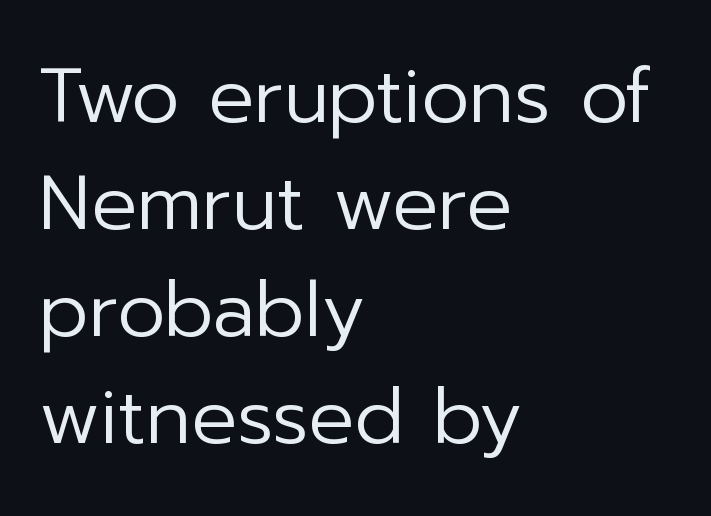
{"serif": "no", "italic": "no", "bold": "no", "weight": "regular", "width": "normal", "stroke_contrast": "low", "x_height": "medium", "monospaced": "no", "underline": "no", "align": "left", "line_spacing": "normal", "line_spacing_ratio": 1.41, "letter_spacing": "normal", "letter_spacing_em": 0.0, "glyph_px": 76}
